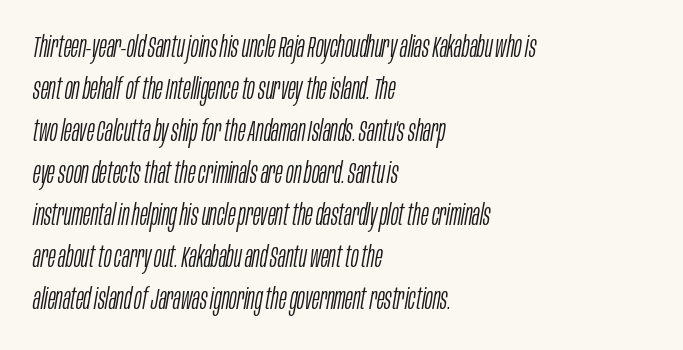
The image shows 29 px light, condensed type, italic (leaning right); set left-aligned, normal line spacing (1.45x), normal letter spacing, not underlined; low stroke contrast and a large x-height.
